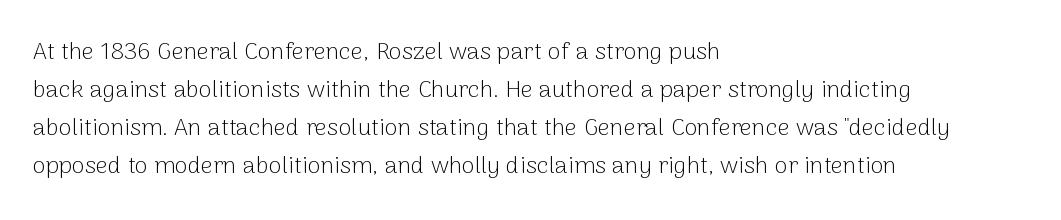
Q: Is the text bold? A: No.
Q: Is the text italic (slanted)? A: No, it is upright.
Q: Is the text underlined? A: No.
Q: How is the paragraph aligned? A: Left-aligned.
Q: Is the spacing between letters normal or unusually wide? A: Normal.
Q: Is the spacing between lines tight, normal or loose? A: Normal.
